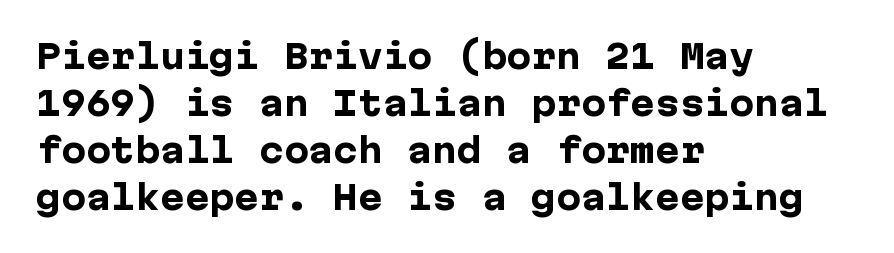
Caption: standard tracking, unaltered. The line-height multiplier appears to be the usual default. The gap between lines stays unmarked. Is this a sans? Yes — the strokes have no serifs.
